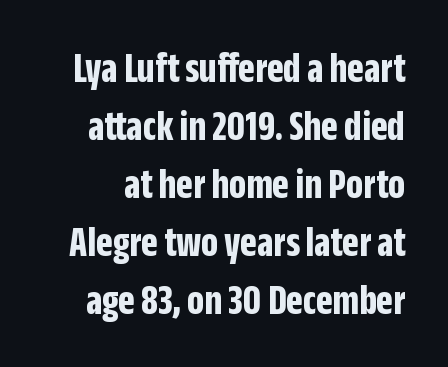
The image shows 43 px bold, condensed sans-serif type, upright; set normal line spacing (1.35x), normal letter spacing, not underlined; low stroke contrast and a large x-height.
